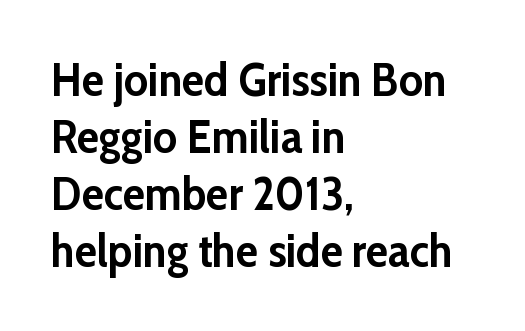
{"serif": "no", "italic": "no", "bold": "yes", "weight": "semibold", "width": "normal", "stroke_contrast": "low", "x_height": "medium", "monospaced": "no", "underline": "no", "align": "left", "line_spacing_ratio": 1.24, "letter_spacing": "normal", "letter_spacing_em": 0.0, "glyph_px": 46}
